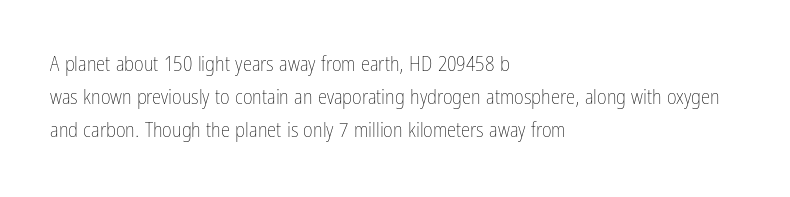
The image shows 21 px text type, upright; set left-aligned, normal line spacing (1.58x), normal letter spacing, not underlined.
